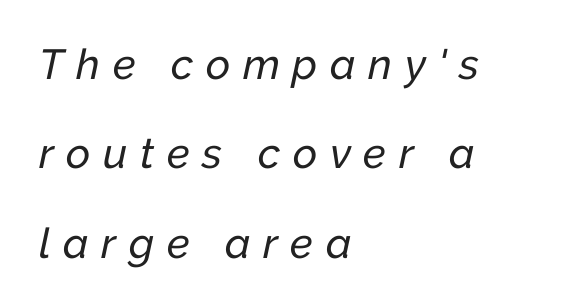
Notice the wide empty band between every row — that's loose leading. The letterforms stand isolated, each surrounded by extra space. Leftover space on each line is placed entirely after the last word. You could not count columns in this text — the font is proportionally spaced.
